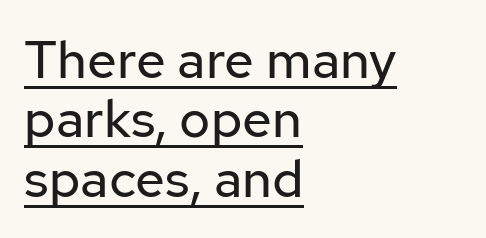
{"serif": "no", "italic": "no", "bold": "no", "weight": "regular", "width": "normal", "stroke_contrast": "low", "x_height": "medium", "monospaced": "no", "underline": "yes", "align": "left", "line_spacing": "tight", "line_spacing_ratio": 1.12, "letter_spacing": "normal", "letter_spacing_em": 0.0, "glyph_px": 53}
